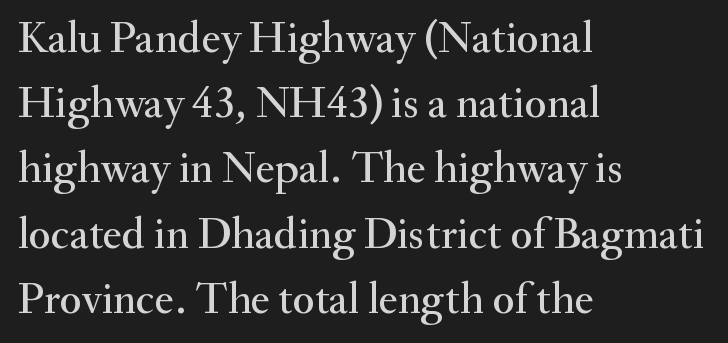
Q: Is the text italic (slanted)? A: No, it is upright.
Q: Is the typeface a serif or a sans-serif typeface? A: Serif.
Q: Is the text underlined? A: No.
Q: How is the paragraph aligned? A: Left-aligned.
Q: Is the spacing between letters normal or unusually wide? A: Normal.
Q: Is the spacing between lines tight, normal or loose? A: Normal.
Q: Width (condensed, normal, or wide)? A: Normal.
Q: Stroke contrast? A: Medium.
Q: x-height? A: Small.
Q: Monospaced? A: No.
